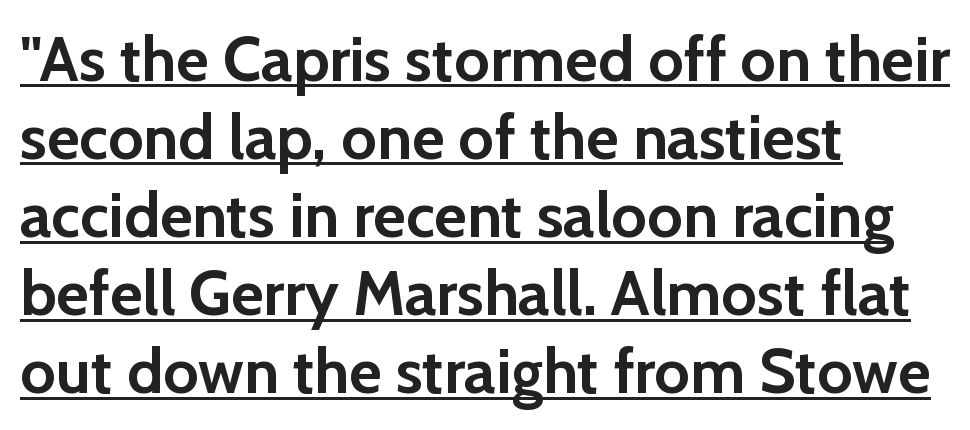
Q: Is the text bold? A: Yes.
Q: Is the text italic (slanted)? A: No, it is upright.
Q: Is the typeface a serif or a sans-serif typeface? A: Sans-serif.
Q: Is the text underlined? A: Yes.
Q: How is the paragraph aligned? A: Left-aligned.
Q: Is the spacing between letters normal or unusually wide? A: Normal.
Q: Width (condensed, normal, or wide)? A: Normal.
Q: Stroke contrast? A: Low.
Q: x-height? A: Medium.
Q: Monospaced? A: No.
